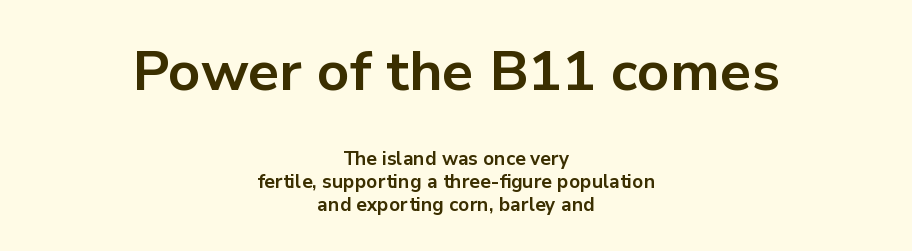
The image shows 56 px bold sans-serif type, upright; set centered, line spacing 1.2x, normal letter spacing, not underlined; the first (top) block is 2.95x larger; low stroke contrast and a medium x-height.
